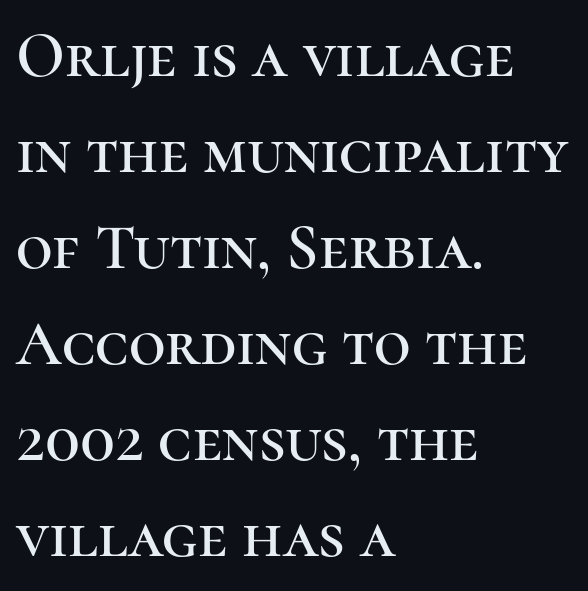
If you drew a ruler down the left edge, every line would touch it. A normal amount of white space separates one row of letters from the next. Character widths vary here, with narrow letters taking less room than wide ones. The axis of the letterforms is exactly vertical. Serifs: yes, visible at the terminals of the letterforms. The space beneath each line is pristine and unruled.
